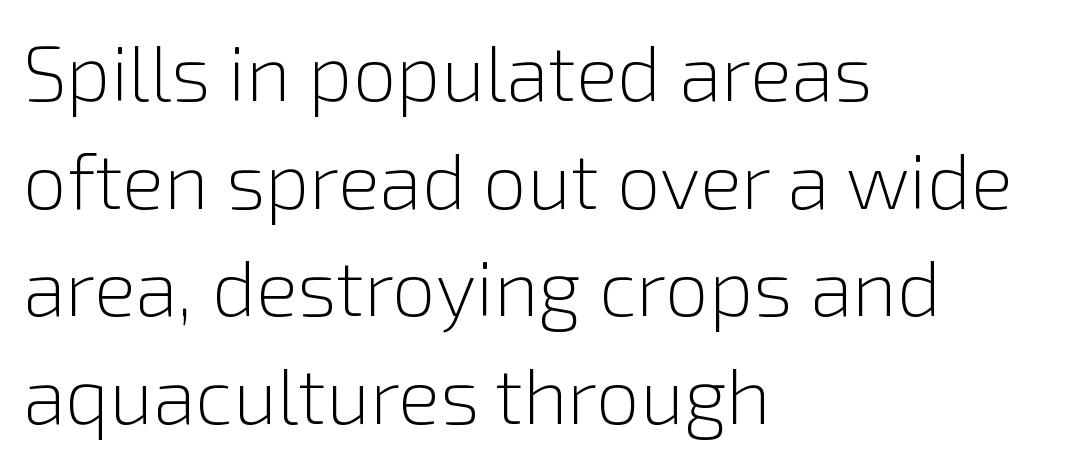
Q: Is the text bold? A: No.
Q: Is the text italic (slanted)? A: No, it is upright.
Q: Is the typeface a serif or a sans-serif typeface? A: Sans-serif.
Q: Is the text underlined? A: No.
Q: How is the paragraph aligned? A: Left-aligned.
Q: Is the spacing between letters normal or unusually wide? A: Normal.
Q: Is the spacing between lines tight, normal or loose? A: Normal.
Q: Width (condensed, normal, or wide)? A: Normal.
Q: Stroke contrast? A: Low.
Q: x-height? A: Medium.
Q: Monospaced? A: No.
